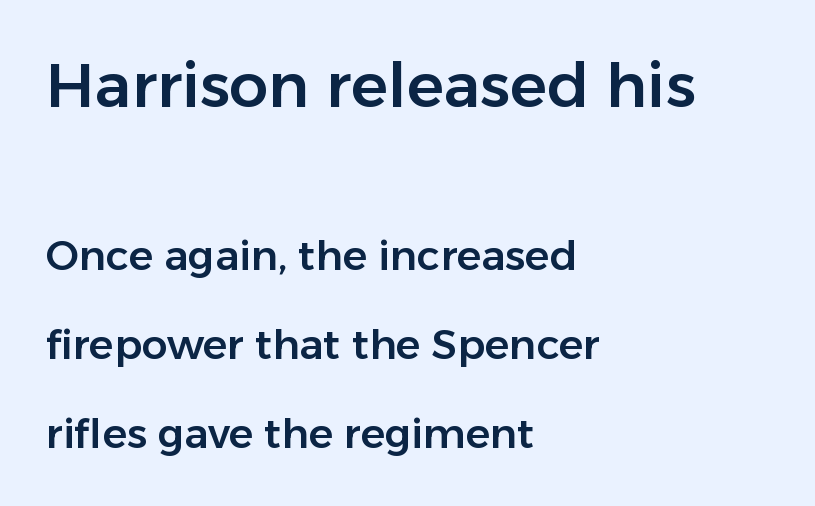
Character widths vary here, with narrow letters taking less room than wide ones. Nothing sits at the stroke ends, so this counts as sans-serif. No extra tracking has been applied to these lines. The zone under the glyphs is completely vacant. Teacher's note: observe the even left margin — that is flush-left alignment. You could fit nearly another row in the gap between these rows.
